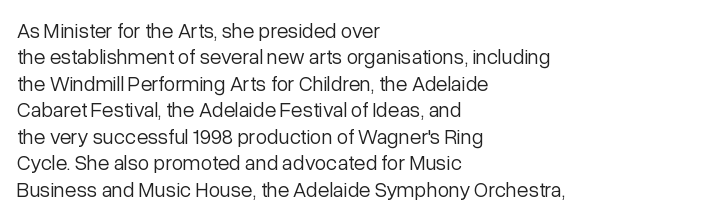
The rendering uses a moderate line-height, typical for paragraphs. Only glyphs here, with clear space below each row. The passage is arranged the way most books set body copy — flush left. Spacing between characters is what you'd get straight out of the box.
